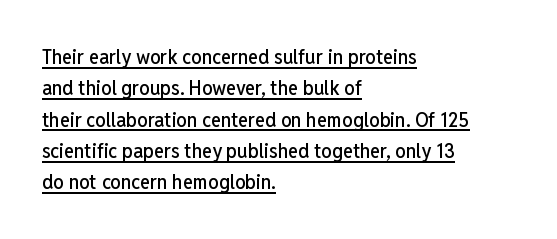
The image shows 21 px text type, upright; set left-aligned, normal line spacing (1.49x), normal letter spacing, underlined.
